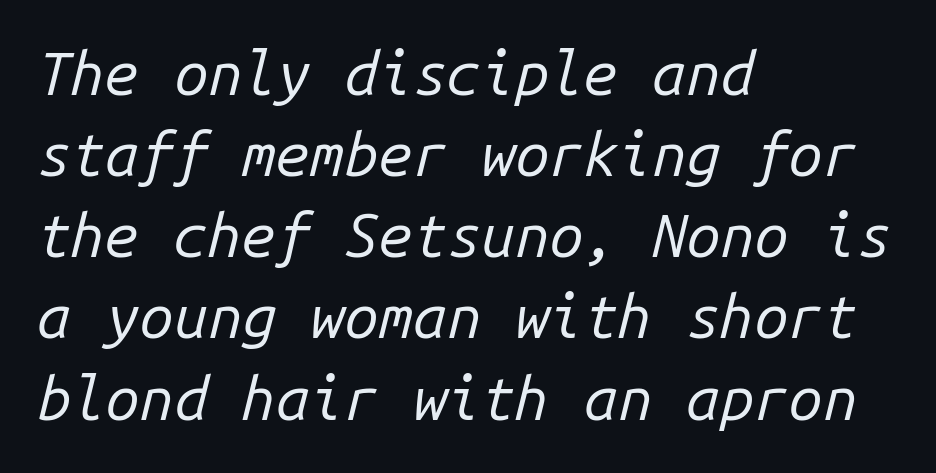
{"italic": "yes", "lean": "right", "slant_degrees": 14, "bold": "no", "weight": "regular", "width": "normal", "stroke_contrast": "low", "x_height": "medium", "monospaced": "yes", "underline": "no", "align": "left", "line_spacing": "normal", "line_spacing_ratio": 1.33, "letter_spacing": "normal", "letter_spacing_em": 0.0, "glyph_px": 61}
